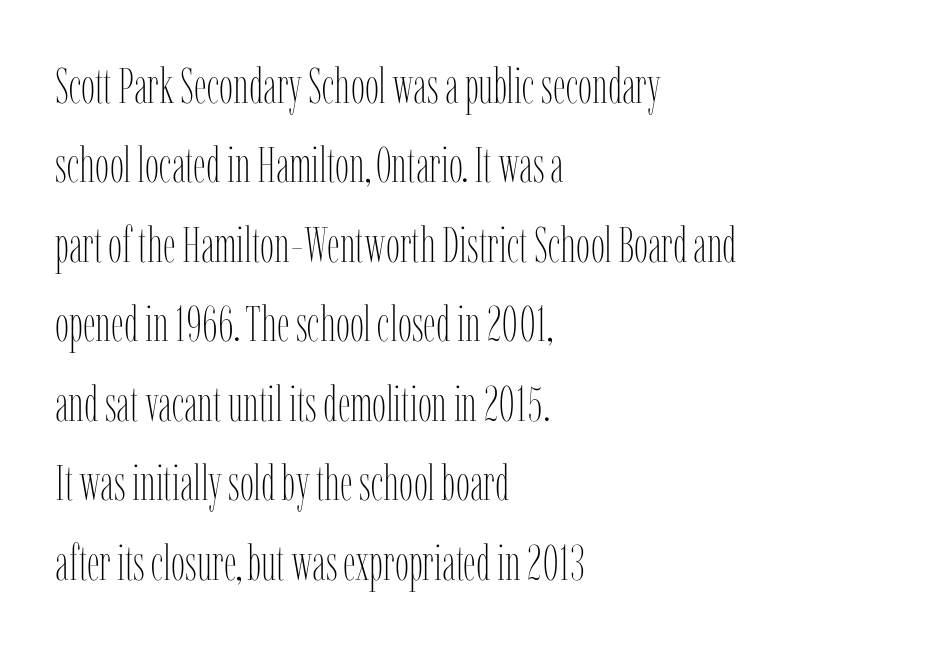
Q: Is the text bold? A: No.
Q: Is the text italic (slanted)? A: No, it is upright.
Q: Is the text underlined? A: No.
Q: How is the paragraph aligned? A: Left-aligned.
Q: Is the spacing between letters normal or unusually wide? A: Normal.
Q: Is the spacing between lines tight, normal or loose? A: Normal.
Q: Width (condensed, normal, or wide)? A: Condensed.
Q: Stroke contrast? A: Low.
Q: x-height? A: Medium.
Q: Monospaced? A: No.
